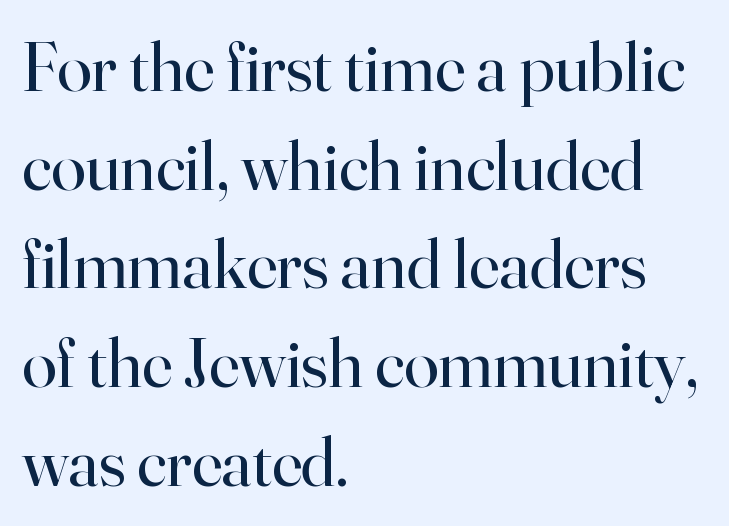
{"serif": "yes", "italic": "no", "bold": "no", "weight": "regular", "width": "normal", "stroke_contrast": "high", "x_height": "small", "monospaced": "no", "underline": "no", "align": "left", "line_spacing": "normal", "line_spacing_ratio": 1.41, "letter_spacing": "normal", "letter_spacing_em": 0.0, "glyph_px": 70}
